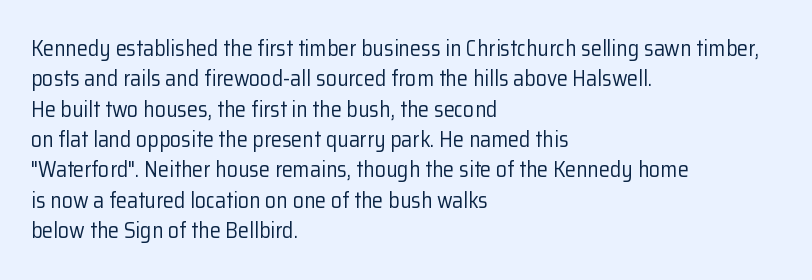
The image shows 22 px text type, upright; set left-aligned, normal line spacing (1.38x), normal letter spacing, not underlined.
